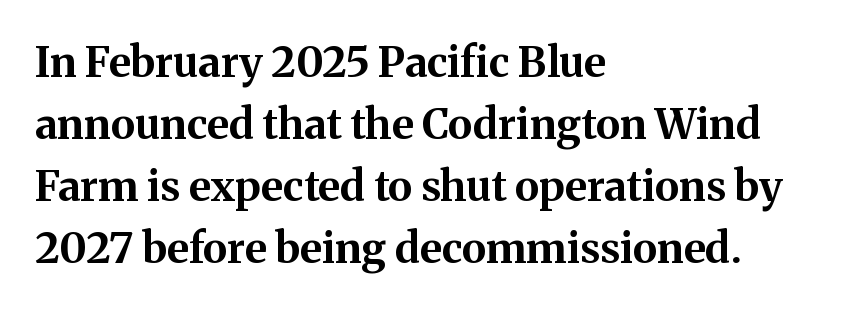
The image shows 42 px bold serif type, upright; set left-aligned, normal line spacing (1.48x), normal letter spacing, not underlined; medium stroke contrast and a medium x-height.
